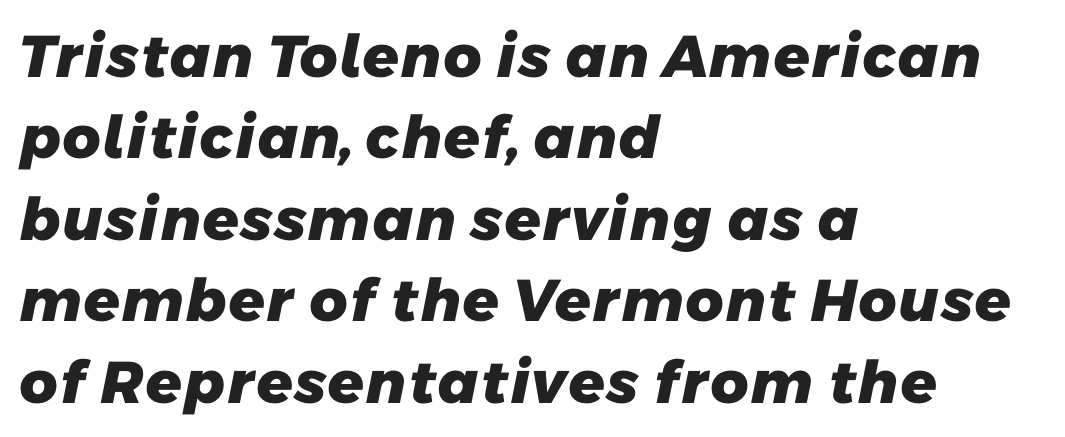
Q: Is the text bold? A: Yes.
Q: Is the typeface a serif or a sans-serif typeface? A: Sans-serif.
Q: Is the text underlined? A: No.
Q: How is the paragraph aligned? A: Left-aligned.
Q: Is the spacing between letters normal or unusually wide? A: Normal.
Q: Is the spacing between lines tight, normal or loose? A: Normal.
Q: Width (condensed, normal, or wide)? A: Normal.
Q: Stroke contrast? A: Low.
Q: x-height? A: Medium.
Q: Monospaced? A: No.
